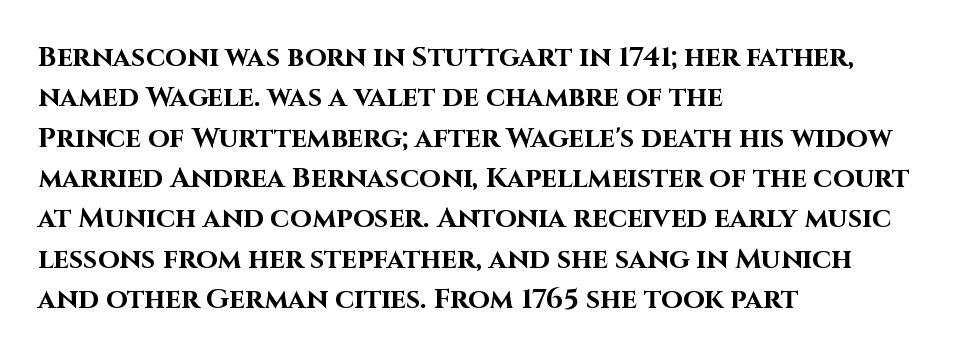
{"serif": "no", "italic": "no", "bold": "yes", "weight": "bold", "width": "normal", "stroke_contrast": "high", "x_height": "large", "monospaced": "no", "underline": "no", "align": "left", "line_spacing": "normal", "line_spacing_ratio": 1.44, "letter_spacing": "normal", "letter_spacing_em": 0.0, "glyph_px": 28}
